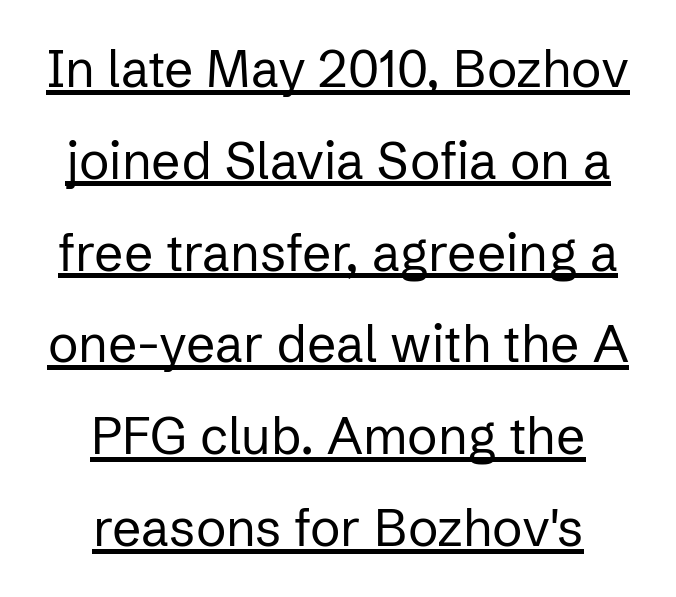
{"serif": "no", "italic": "no", "bold": "no", "weight": "regular", "width": "normal", "stroke_contrast": "low", "x_height": "medium", "monospaced": "no", "underline": "yes", "align": "center", "line_spacing_ratio": 1.8, "letter_spacing": "normal", "letter_spacing_em": 0.0, "glyph_px": 51}
